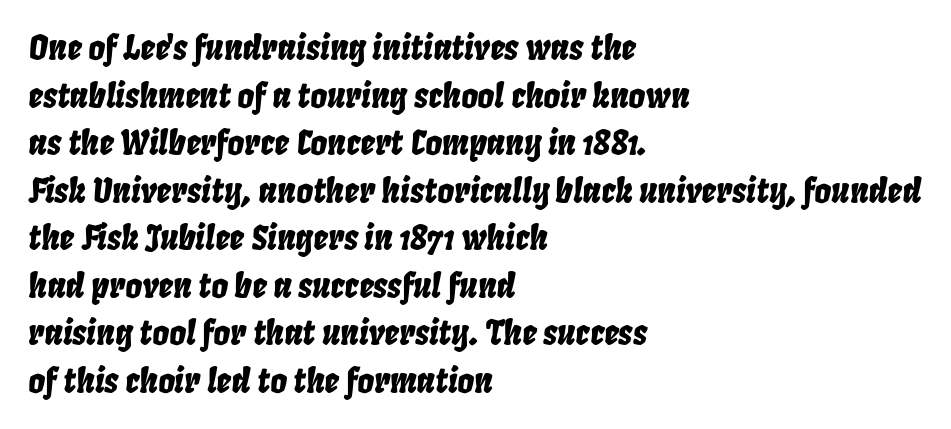
Q: Is the text italic (slanted)? A: Yes, it leans right by about 8 degrees.
Q: Is the text underlined? A: No.
Q: How is the paragraph aligned? A: Left-aligned.
Q: Is the spacing between letters normal or unusually wide? A: Normal.
Q: Is the spacing between lines tight, normal or loose? A: Normal.
Q: Width (condensed, normal, or wide)? A: Condensed.
Q: Stroke contrast? A: Low.
Q: x-height? A: Large.
Q: Monospaced? A: No.
